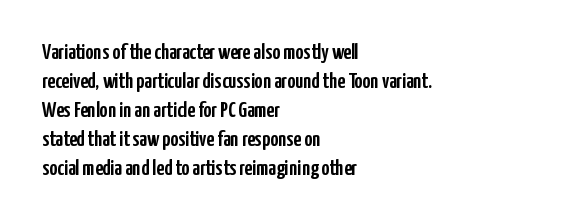
Q: Is the text italic (slanted)? A: No, it is upright.
Q: Is the text underlined? A: No.
Q: How is the paragraph aligned? A: Left-aligned.
Q: Is the spacing between letters normal or unusually wide? A: Normal.
Q: Is the spacing between lines tight, normal or loose? A: Normal.
